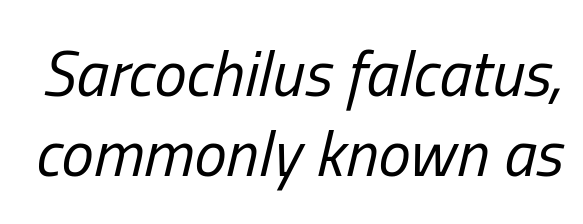
Q: Is the text bold? A: No.
Q: Is the text italic (slanted)? A: Yes, it leans right by about 13 degrees.
Q: Is the text underlined? A: No.
Q: Is the spacing between letters normal or unusually wide? A: Normal.
Q: Width (condensed, normal, or wide)? A: Condensed.
Q: Stroke contrast? A: Low.
Q: x-height? A: Medium.
Q: Monospaced? A: No.
